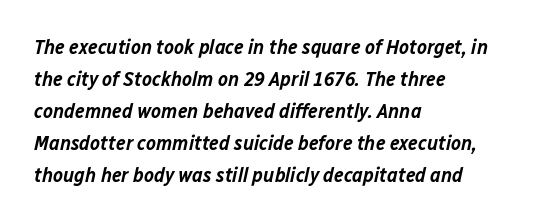
The image shows 21 px text type, italic (leaning right); set left-aligned, normal line spacing (1.52x), normal letter spacing, not underlined.
